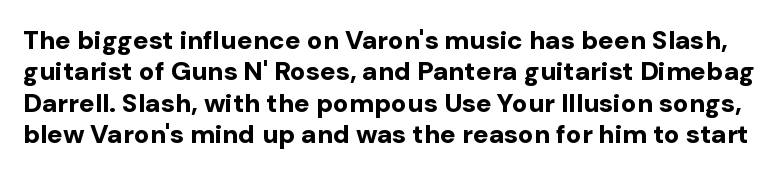
Q: Is the text bold? A: Yes.
Q: Is the text italic (slanted)? A: No, it is upright.
Q: Is the text underlined? A: No.
Q: Is the spacing between letters normal or unusually wide? A: Normal.
